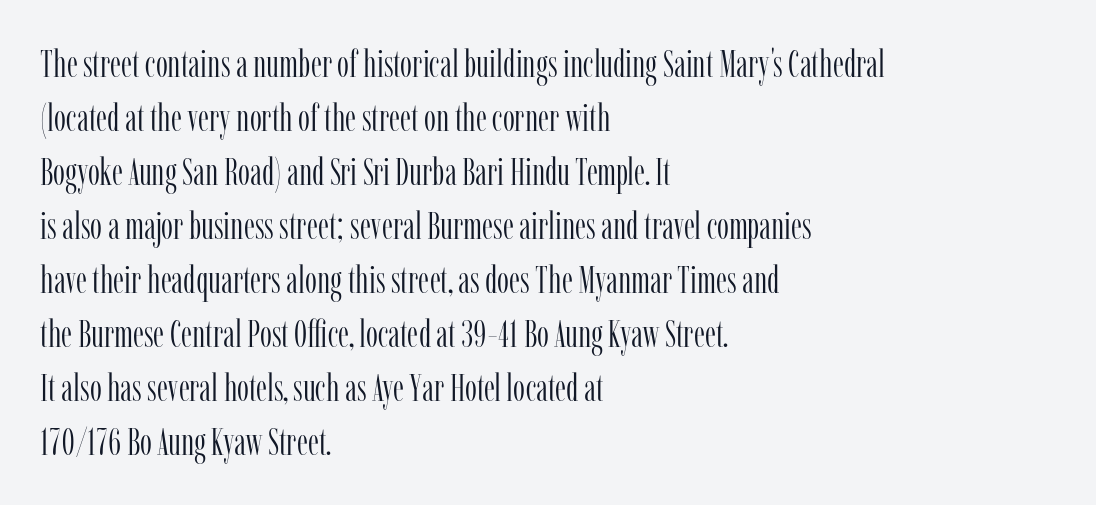
{"serif": "yes", "italic": "no", "bold": "no", "weight": "light", "width": "condensed", "stroke_contrast": "low", "x_height": "medium", "monospaced": "no", "underline": "no", "align": "left", "line_spacing": "normal", "line_spacing_ratio": 1.42, "letter_spacing": "normal", "letter_spacing_em": 0.0, "glyph_px": 38}
